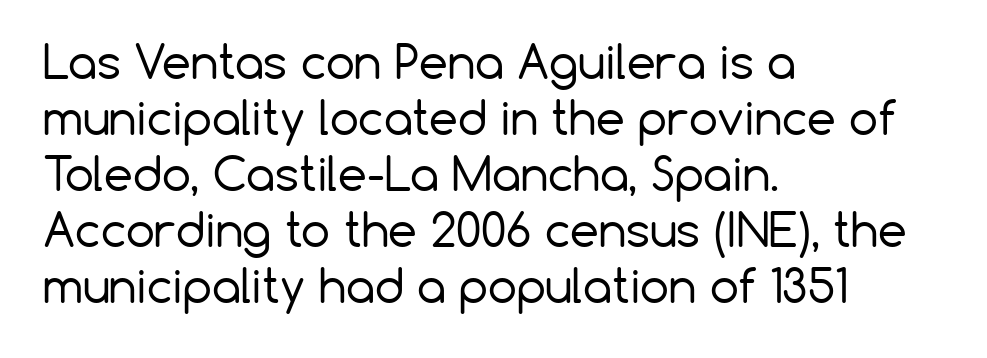
{"serif": "no", "italic": "no", "bold": "no", "weight": "regular", "width": "normal", "stroke_contrast": "low", "x_height": "medium", "monospaced": "no", "underline": "no", "align": "left", "line_spacing_ratio": 1.22, "letter_spacing": "normal", "letter_spacing_em": 0.0, "glyph_px": 46}
